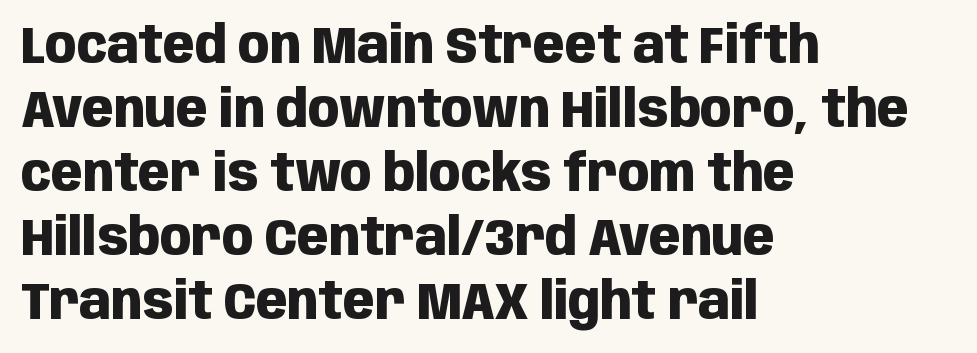
Q: Is the text bold? A: Yes.
Q: Is the text italic (slanted)? A: No, it is upright.
Q: Is the typeface a serif or a sans-serif typeface? A: Sans-serif.
Q: Is the text underlined? A: No.
Q: How is the paragraph aligned? A: Left-aligned.
Q: Is the spacing between letters normal or unusually wide? A: Normal.
Q: Width (condensed, normal, or wide)? A: Condensed.
Q: Stroke contrast? A: Low.
Q: x-height? A: Large.
Q: Monospaced? A: No.
